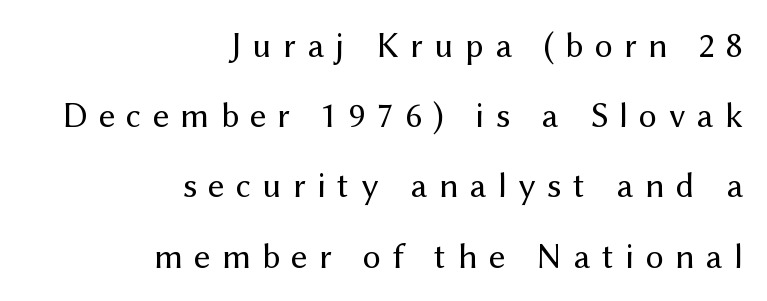
Q: Is the text bold? A: No.
Q: Is the text italic (slanted)? A: No, it is upright.
Q: Is the typeface a serif or a sans-serif typeface? A: Sans-serif.
Q: Is the text underlined? A: No.
Q: How is the paragraph aligned? A: Right-aligned.
Q: Is the spacing between letters normal or unusually wide? A: Unusually wide.
Q: Is the spacing between lines tight, normal or loose? A: Loose.
Q: Width (condensed, normal, or wide)? A: Normal.
Q: Stroke contrast? A: Medium.
Q: x-height? A: Medium.
Q: Monospaced? A: No.
